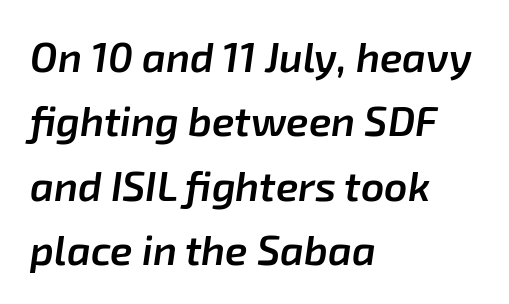
Q: Is the text bold? A: Semi-bold.
Q: Is the text italic (slanted)? A: Yes, it leans right by about 8 degrees.
Q: Is the text underlined? A: No.
Q: How is the paragraph aligned? A: Left-aligned.
Q: Is the spacing between letters normal or unusually wide? A: Normal.
Q: Is the spacing between lines tight, normal or loose? A: Normal.
Q: Width (condensed, normal, or wide)? A: Normal.
Q: Stroke contrast? A: Low.
Q: x-height? A: Medium.
Q: Monospaced? A: No.
